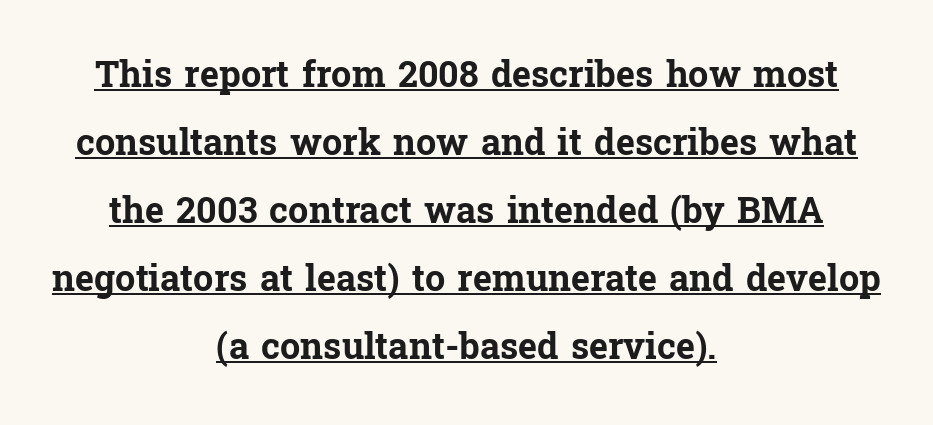
{"serif": "yes", "italic": "no", "bold": "yes", "weight": "bold", "width": "normal", "stroke_contrast": "low", "x_height": "medium", "monospaced": "no", "underline": "yes", "align": "center", "line_spacing_ratio": 1.89, "letter_spacing": "normal", "letter_spacing_em": 0.0, "glyph_px": 36}
